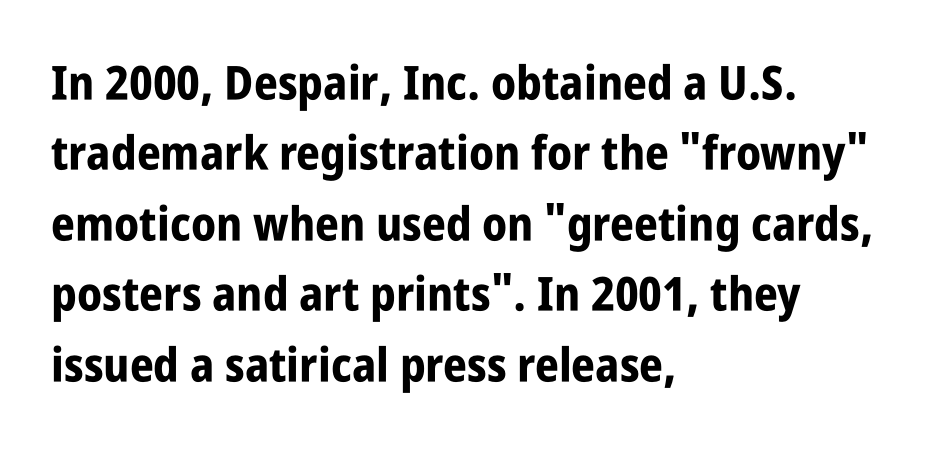
{"serif": "no", "italic": "no", "bold": "yes", "weight": "bold", "width": "condensed", "stroke_contrast": "low", "x_height": "large", "monospaced": "no", "underline": "no", "align": "left", "line_spacing": "normal", "line_spacing_ratio": 1.5, "letter_spacing": "normal", "letter_spacing_em": 0.0, "glyph_px": 47}
